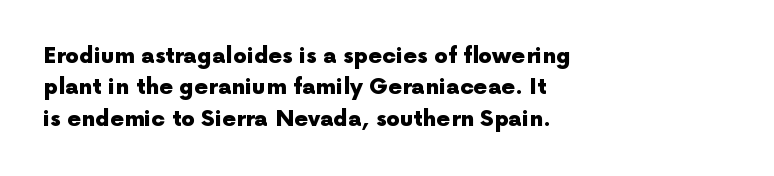
Q: Is the text bold? A: Yes.
Q: Is the text italic (slanted)? A: No, it is upright.
Q: Is the text underlined? A: No.
Q: How is the paragraph aligned? A: Left-aligned.
Q: Is the spacing between letters normal or unusually wide? A: Normal.
Q: Is the spacing between lines tight, normal or loose? A: Normal.
